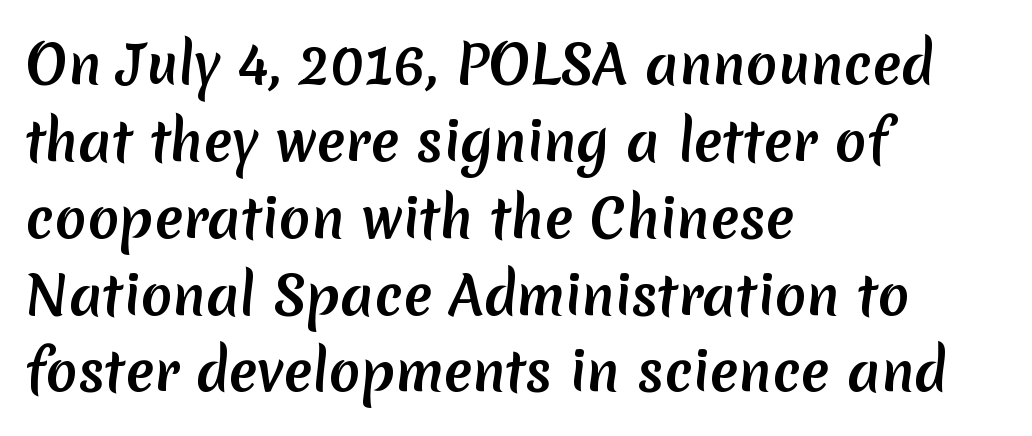
The image shows 53 px semibold sans-serif type; set left-aligned, normal line spacing (1.45x), normal letter spacing, not underlined; low stroke contrast and a medium x-height.
